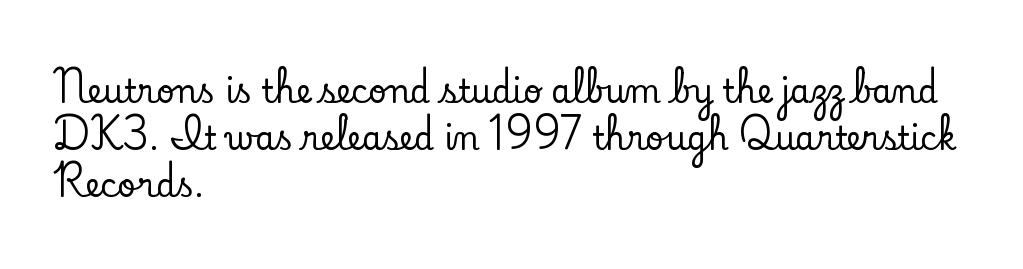
The image shows 32 px serif type, upright; set left-aligned, normal line spacing (1.47x), normal letter spacing, not underlined; low stroke contrast and a small x-height.
